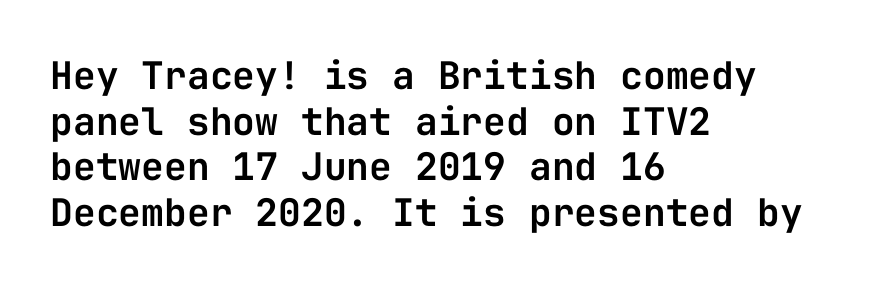
{"serif": "no", "italic": "no", "width": "normal", "stroke_contrast": "low", "x_height": "medium", "monospaced": "yes", "underline": "no", "align": "left", "line_spacing_ratio": 1.2, "letter_spacing": "normal", "letter_spacing_em": 0.0, "glyph_px": 38}
